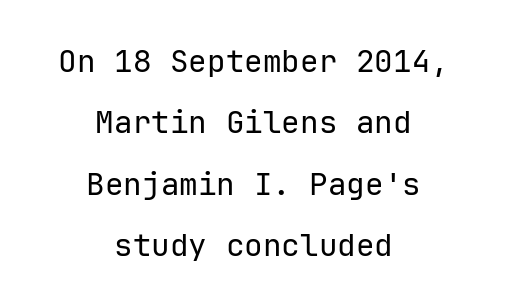
{"serif": "no", "italic": "no", "bold": "no", "weight": "regular", "width": "normal", "stroke_contrast": "low", "x_height": "medium", "monospaced": "yes", "underline": "no", "align": "center", "line_spacing": "loose", "line_spacing_ratio": 1.98, "letter_spacing": "normal", "letter_spacing_em": 0.0, "glyph_px": 31}
